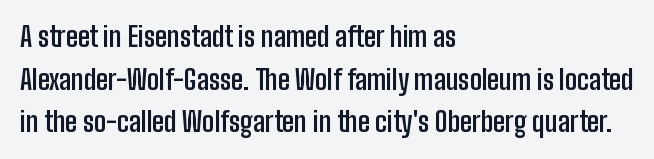
{"italic": "no", "bold": "yes", "underline": "no", "align": "left", "line_spacing": "normal", "line_spacing_ratio": 1.58, "letter_spacing": "normal", "letter_spacing_em": 0.0, "glyph_px": 27}
